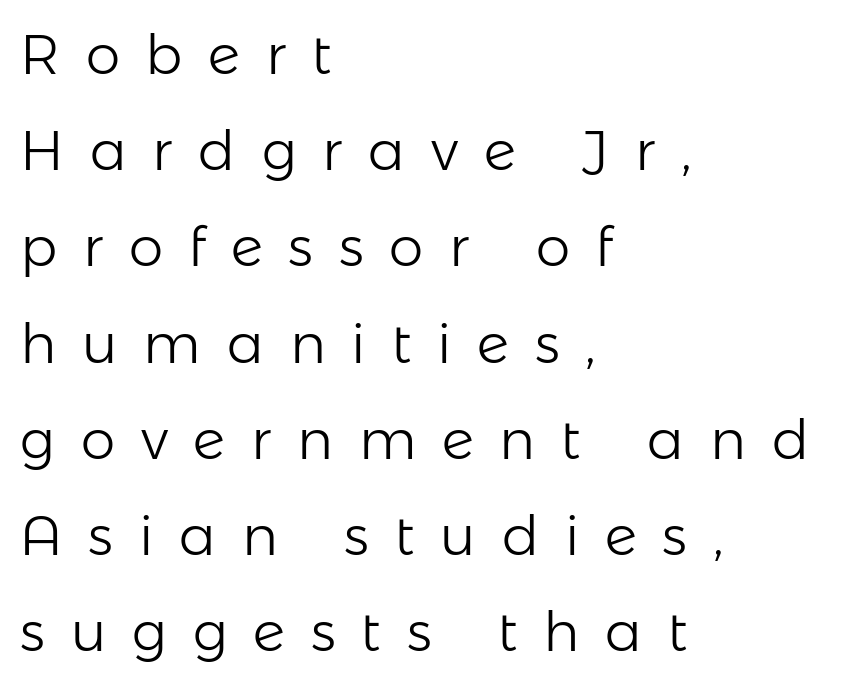
{"serif": "no", "italic": "no", "bold": "no", "weight": "light", "width": "normal", "stroke_contrast": "low", "x_height": "medium", "monospaced": "no", "underline": "no", "align": "left", "line_spacing_ratio": 1.75, "letter_spacing": "wide", "letter_spacing_em": 0.47, "glyph_px": 55}
